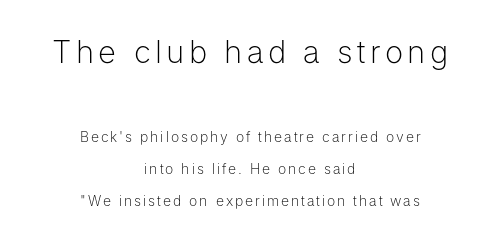
The image shows 31 px light sans-serif type, upright; set centered, loose line spacing (2.3x), not underlined; the first (top) block is 2.21x larger; low stroke contrast and a medium x-height.
